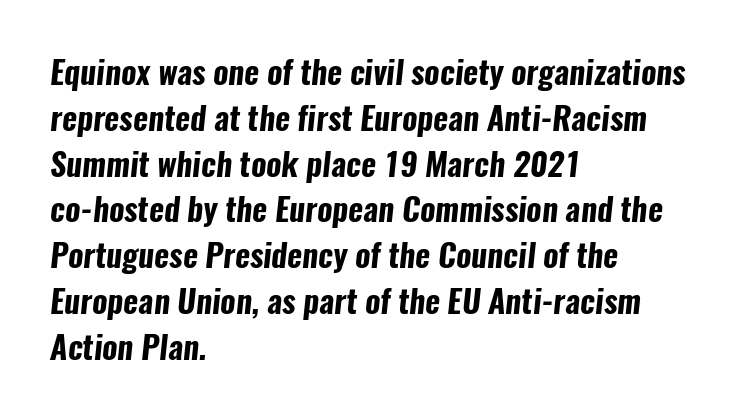
A clean baseline with only descenders dipping below it. Does the copy run flush right? No — it runs flush left. Character widths vary here, with narrow letters taking less room than wide ones. A typesetter would label this face a sans.
